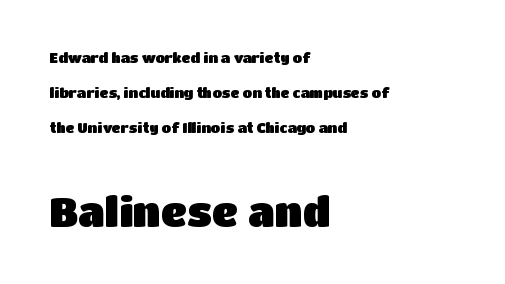
Q: Is the text italic (slanted)? A: No, it is upright.
Q: Is the typeface a serif or a sans-serif typeface? A: Sans-serif.
Q: Is the text underlined? A: No.
Q: How is the paragraph aligned? A: Left-aligned.
Q: Is the spacing between letters normal or unusually wide? A: Normal.
Q: Is the spacing between lines tight, normal or loose? A: Loose.
Q: Which block of text is set in a larger size, the first (top) or the second (bottom)? A: The second (bottom) one.
Q: Width (condensed, normal, or wide)? A: Normal.
Q: Stroke contrast? A: Low.
Q: x-height? A: Large.
Q: Monospaced? A: No.
